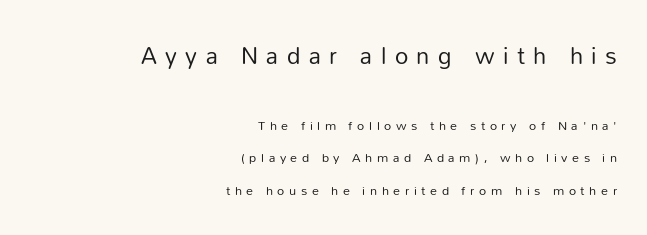
Size contrast runs from large at the top to small at the bottom. The font is comparable to plain body text, perhaps lighter. The lettering holds an erect, upright posture throughout. What's the leading like? Stretched, with rows far apart.
